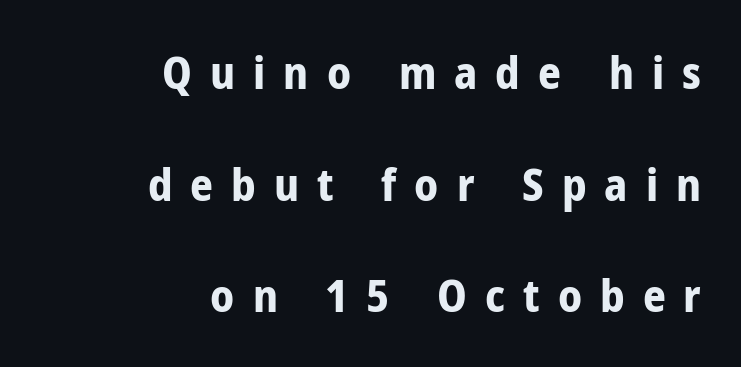
Q: Is the text bold? A: Yes.
Q: Is the text italic (slanted)? A: No, it is upright.
Q: Is the typeface a serif or a sans-serif typeface? A: Sans-serif.
Q: Is the text underlined? A: No.
Q: How is the paragraph aligned? A: Right-aligned.
Q: Is the spacing between letters normal or unusually wide? A: Unusually wide.
Q: Is the spacing between lines tight, normal or loose? A: Loose.
Q: Width (condensed, normal, or wide)? A: Condensed.
Q: Stroke contrast? A: Low.
Q: x-height? A: Medium.
Q: Monospaced? A: No.
